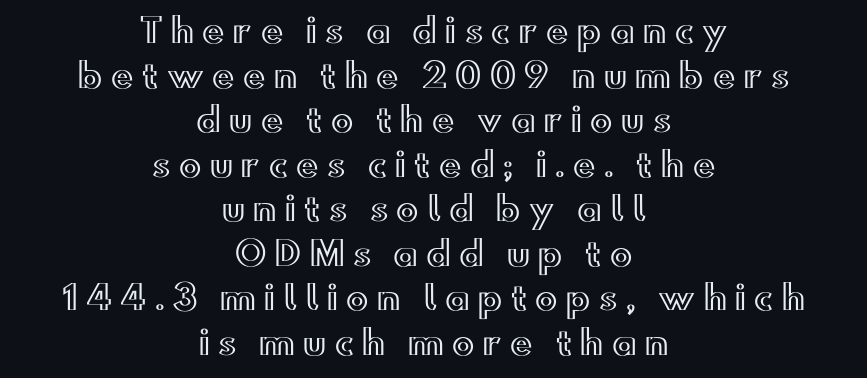
Q: Is the text italic (slanted)? A: No, it is upright.
Q: Is the text underlined? A: No.
Q: How is the paragraph aligned? A: Centered.
Q: Is the spacing between letters normal or unusually wide? A: Unusually wide.
Q: Is the spacing between lines tight, normal or loose? A: Normal.
Q: Width (condensed, normal, or wide)? A: Wide.
Q: x-height? A: Small.
Q: Monospaced? A: No.
